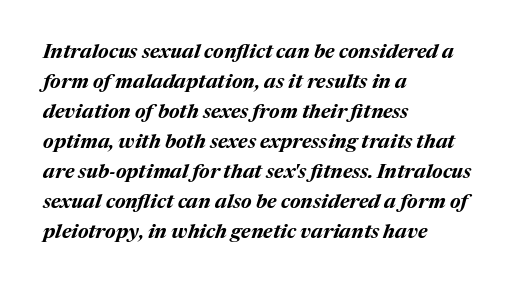
{"italic": "yes", "lean": "right", "slant_degrees": 17, "bold": "yes", "underline": "no", "align": "left", "line_spacing": "normal", "line_spacing_ratio": 1.5, "letter_spacing": "normal", "letter_spacing_em": 0.0, "glyph_px": 20}
